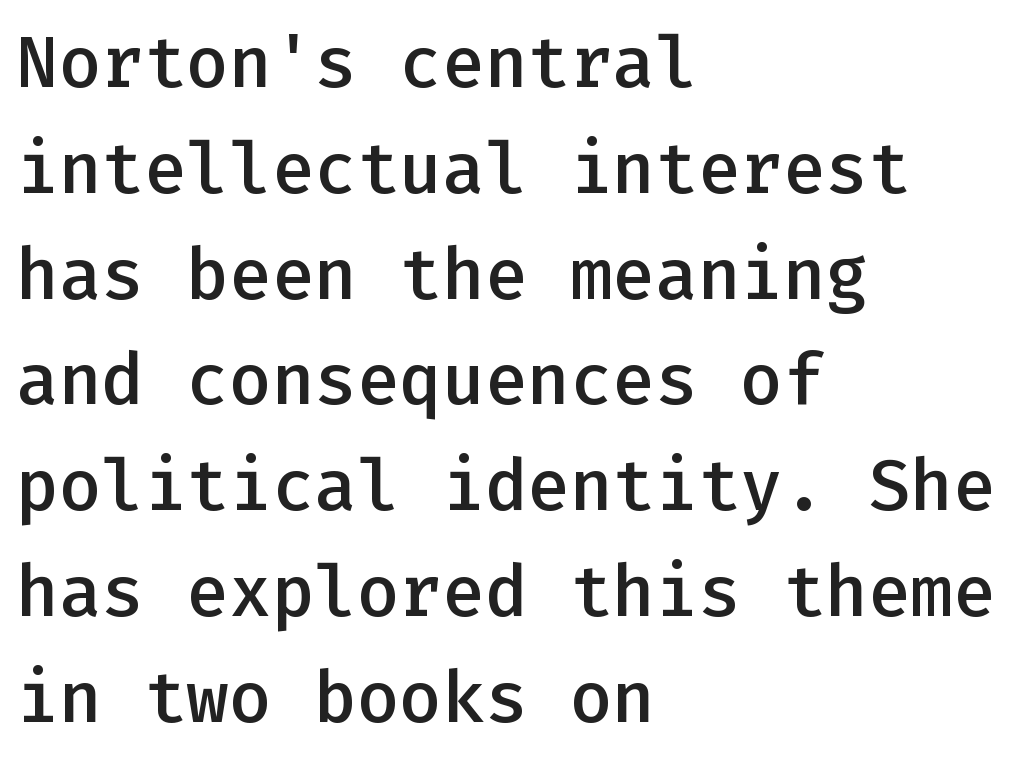
Is the type bold? Partly — it's a semibold, heavier than regular but not fully bold. Is this a fixed-width face? Yes — each glyph sits in an identical cell. Leftover space on each line is placed entirely after the last word. Vertical spacing — default.
